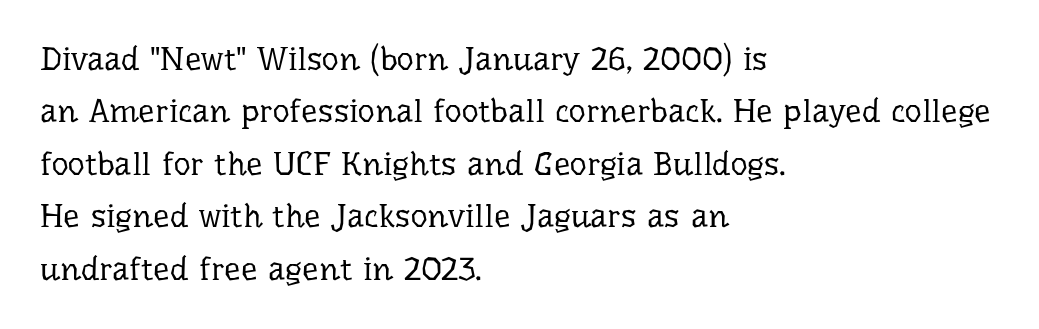
In terms of letterspacing, this is plain default setting. The foot of each line stays bare and open. If you measured baseline to baseline, you'd find a middling distance. Do the characters align in a grid? No, the font is proportional. One-word summary of the alignment: left.
